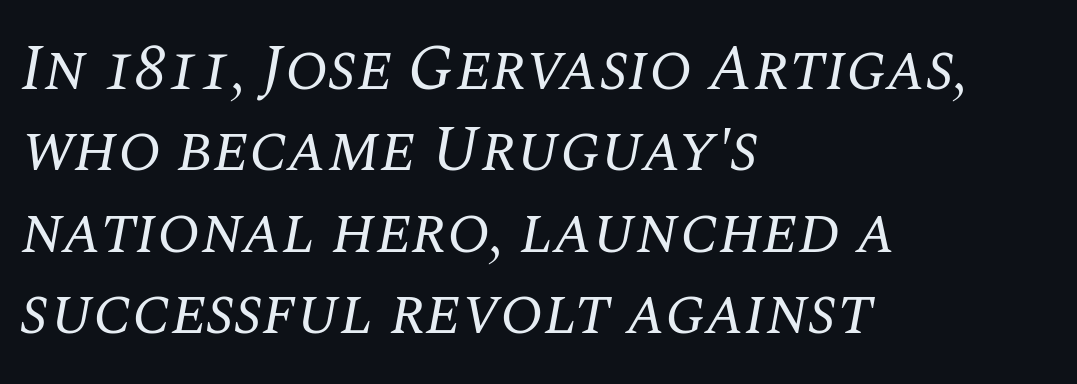
Q: Is the text bold? A: No.
Q: Is the text italic (slanted)? A: Yes, it leans right by about 10 degrees.
Q: Is the typeface a serif or a sans-serif typeface? A: Serif.
Q: Is the text underlined? A: No.
Q: How is the paragraph aligned? A: Left-aligned.
Q: Is the spacing between letters normal or unusually wide? A: Normal.
Q: Is the spacing between lines tight, normal or loose? A: Normal.
Q: Width (condensed, normal, or wide)? A: Normal.
Q: Stroke contrast? A: Medium.
Q: x-height? A: Large.
Q: Monospaced? A: No.
